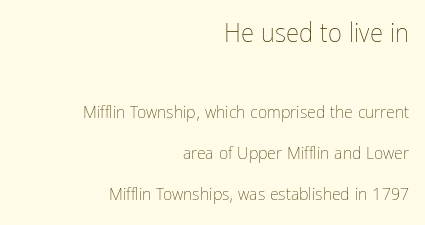
Q: Is the text bold? A: No.
Q: Is the text italic (slanted)? A: No, it is upright.
Q: Is the text underlined? A: No.
Q: How is the paragraph aligned? A: Right-aligned.
Q: Is the spacing between letters normal or unusually wide? A: Normal.
Q: Is the spacing between lines tight, normal or loose? A: Loose.
Q: Which block of text is set in a larger size, the first (top) or the second (bottom)? A: The first (top) one.
